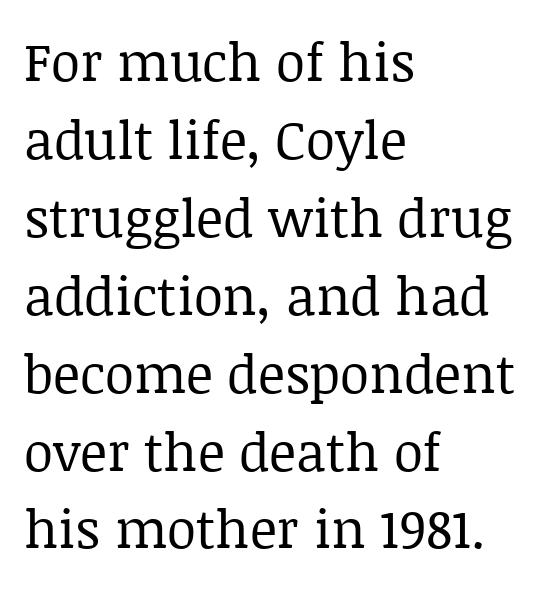
The paragraph shown leans on its left margin. Each word holds together tightly as a unit, with standard inter-letter gaps. The vertical gap from one line to the next is medium. Letters rest on an invisible, unmarked baseline.
